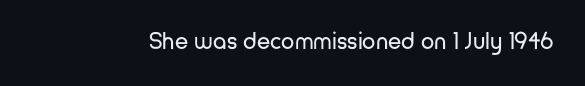
Only glyphs here, with clear space below each row. Notice how the stems are strictly vertical — no italics here. Between one letter and the next there's only the usual sliver of space. Is this a heavy cut? Hardly; it is regular or lighter.
